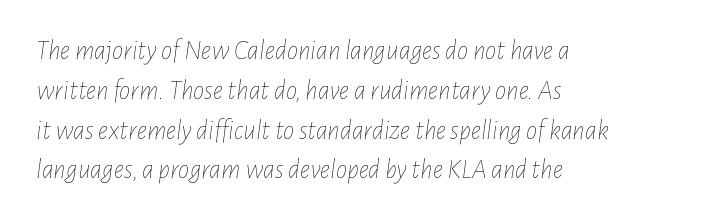
Nobody touched the tracking dial on this one. Would a proofreader flag this as italicized? Yes. Normally led — the rows are evenly, conventionally spaced. Teacher's note: observe the even left margin — that is flush-left alignment. A bare baseline throughout the passage. No chunkiness to these letters — they're not bold.
